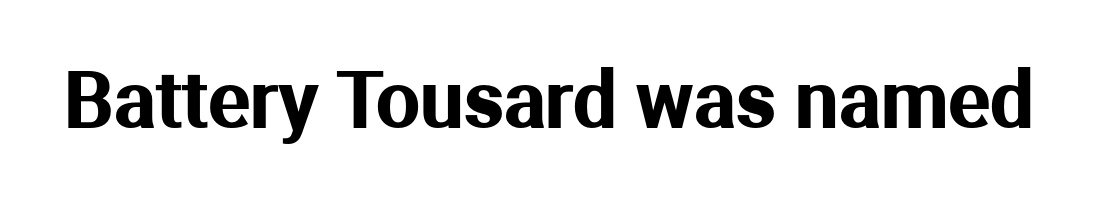
Serif or sans? Sans — the stroke terminals are bare. Vertical strokes here are truly vertical. Descenders hang freely into open space. Think of a printed novel: that variable character pitch is what you see here. Is the letter spacing exaggerated? No — it looks like the ordinary default.
